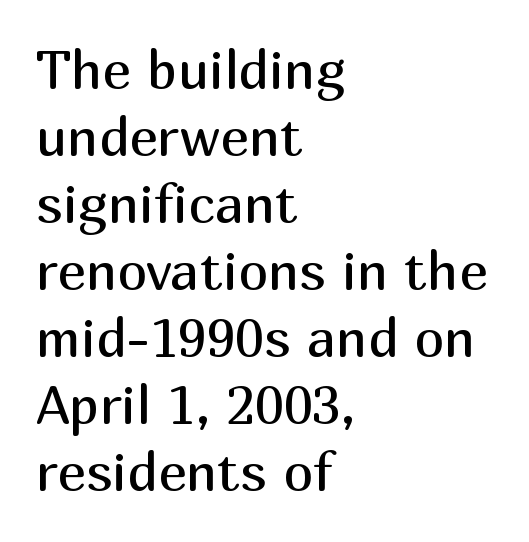
Plain, unruled lines of type. This rendering employs a face without finishing strokes, i.e., a sans-serif. Here the designer chose a conventional face with non-uniform glyph widths. Short and long lines alike share a common starting point at left.
